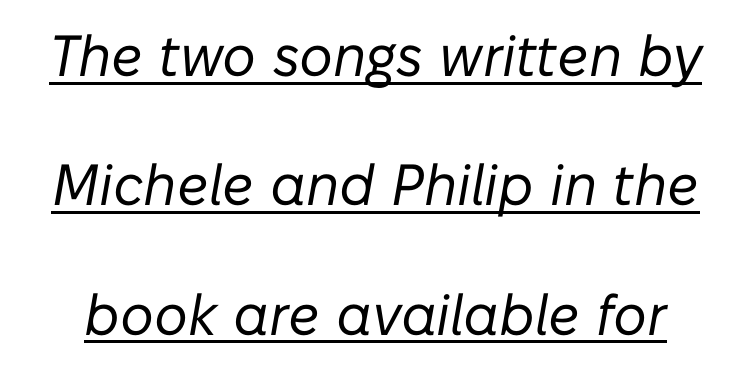
Stroke mass is kept to a normal reading level or below. Summary of vertical rhythm: relaxed, with wide interline spacing. In designer terms, the underline attribute is active on this setting. The passage shown is typed in a proportional face where columns would drift. If you drew a line through each stem, it would be angled.
